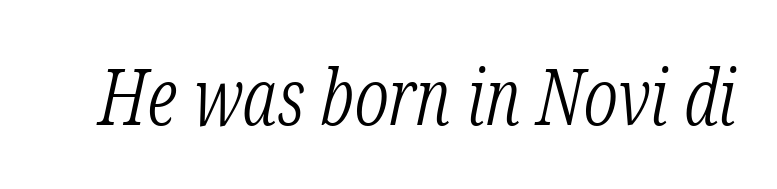
The image shows 78 px light, condensed serif type, italic (leaning right); set normal letter spacing, not underlined; low stroke contrast and a medium x-height.
